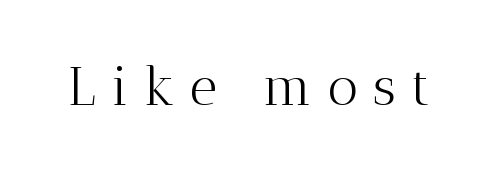
The image shows 54 px light serif type, upright; set unusually wide letter spacing (+0.28 em), not underlined; medium stroke contrast and a medium x-height.
